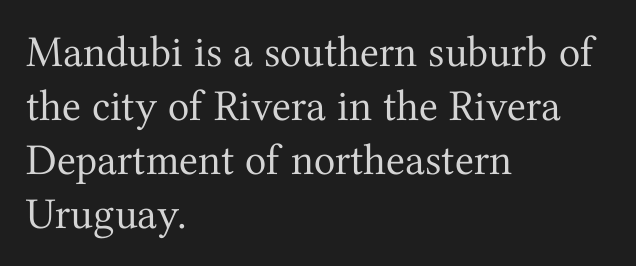
The image shows 44 px regular-weight serif type, upright; set left-aligned, line spacing 1.23x, normal letter spacing, not underlined; medium stroke contrast and a medium x-height.
